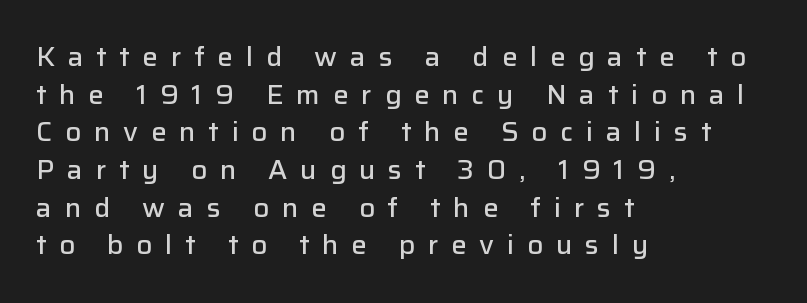
The font's upright variant was chosen for this text. Each row of text sits above clean, open space. Summary of vertical rhythm: regular, with standard interline spacing. As a designer I'd log this as weight 600, semibold. The rendering inserts visible extra space after every character. The paragraph has a hard left edge and a soft right edge.
